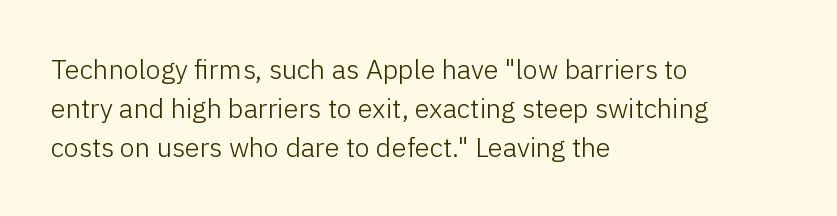
The image shows 27 px text type, upright; set left-aligned, normal line spacing (1.44x), normal letter spacing, not underlined.
